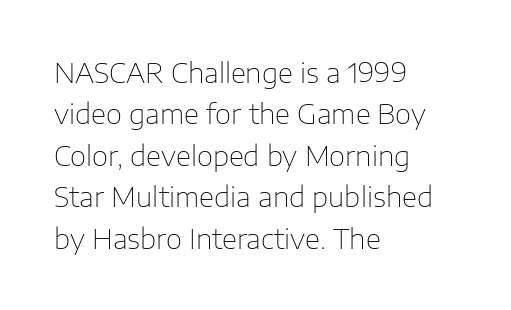
The typeface has the unassuming heft of standard copy or less. What's the leading like? Ordinary, nothing unusual. Words float on clear page, feet unadorned. The rag falls on the right side of this text block. Spacing between characters is what you'd get straight out of the box.
